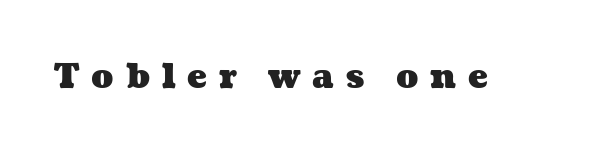
Q: Is the text bold? A: Yes.
Q: Is the text underlined? A: No.
Q: Is the spacing between letters normal or unusually wide? A: Unusually wide.
Q: Width (condensed, normal, or wide)? A: Wide.
Q: Stroke contrast? A: Medium.
Q: x-height? A: Medium.
Q: Monospaced? A: No.
